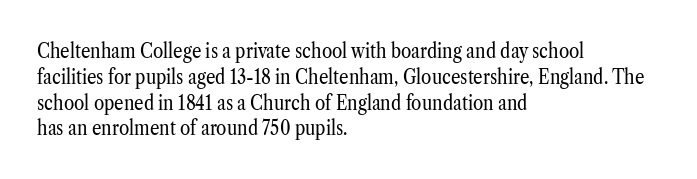
{"italic": "no", "bold": "no", "underline": "no", "align": "left", "line_spacing_ratio": 1.23, "letter_spacing": "normal", "letter_spacing_em": 0.0, "glyph_px": 21}
